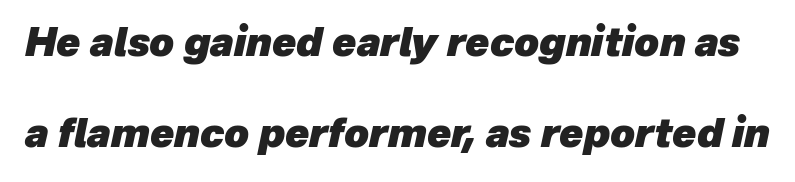
Here the designer chose a conventional face with non-uniform glyph widths. Descender tails drop into unmarked territory. Compared with typical body copy, the letter spacing here is the same. Emphasis-style slanted type is in use. Quick note: interline space is abundant. The letters are bold, with thick, heavy strokes.
